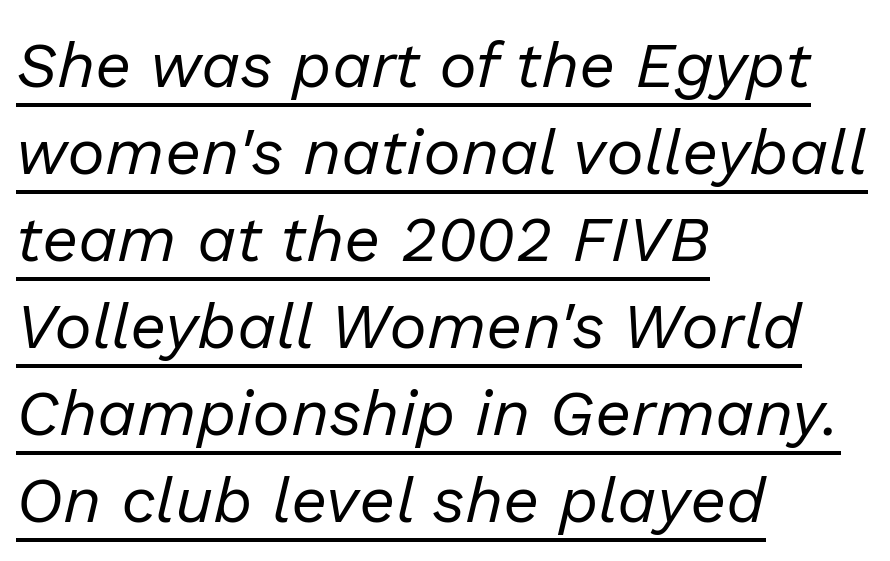
The rendering uses natural spacing where letterforms have individual widths. The font sits on the lighter half of the weight spectrum, regular included. Compared with typical paragraphs, the rows here are spaced about the same. Notice how the passage keeps a crisp vertical edge on the left only. Underline: present.
